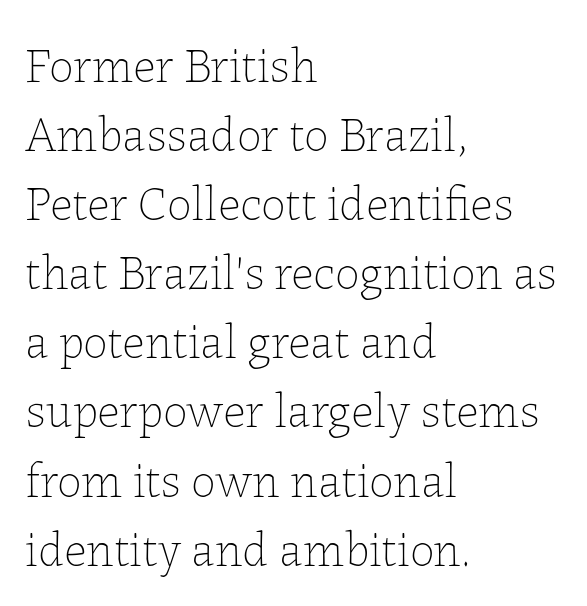
{"italic": "no", "bold": "no", "weight": "thin", "width": "normal", "stroke_contrast": "low", "x_height": "medium", "monospaced": "no", "underline": "no", "align": "left", "line_spacing": "normal", "line_spacing_ratio": 1.41, "letter_spacing": "normal", "letter_spacing_em": 0.0, "glyph_px": 49}
